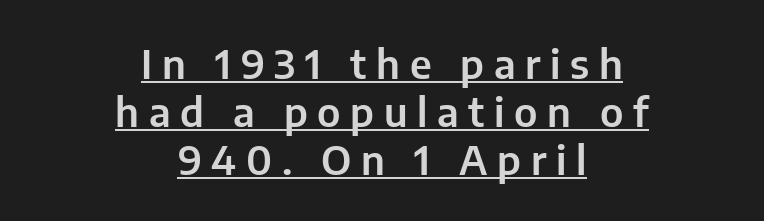
What decoration does the sample have? An underline. Does the type have serifs? No, each stem ends abruptly. This sample has the flowing, uneven cadence of proportional lettering. The type sits square on the baseline with zero lean. Horizontally, the lines are justified to the midpoint only.
